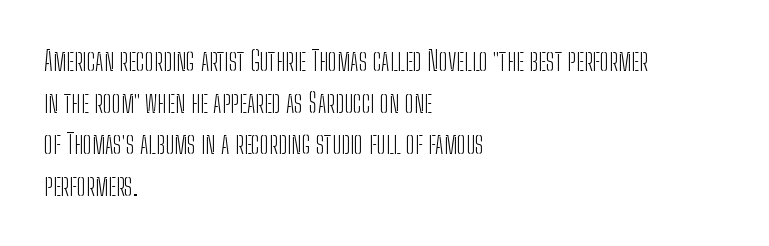
The image shows 27 px text type, upright; set left-aligned, normal line spacing (1.54x), normal letter spacing, not underlined.
